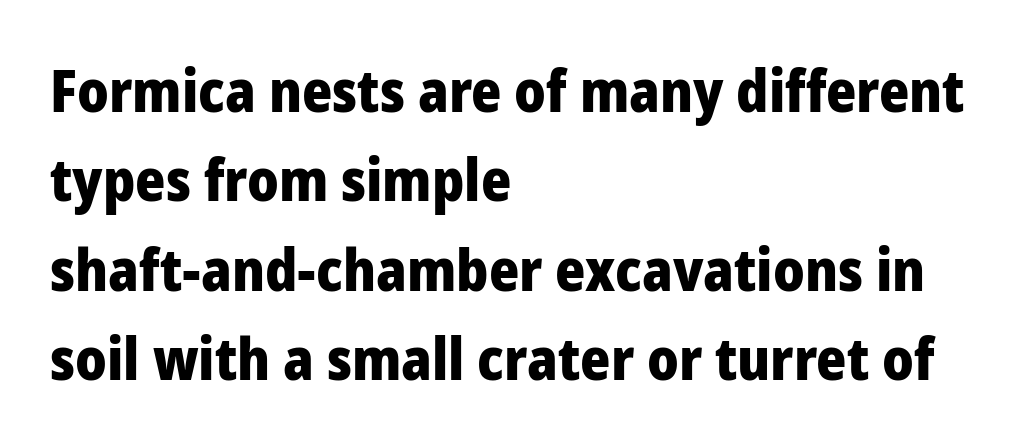
Where is the straight margin? On the left. The space directly below the letters is spotless. Is the letter spacing exaggerated? No — it looks like the ordinary default. The rendering uses natural spacing where letterforms have individual widths. This sample uses a sans-serif face.
